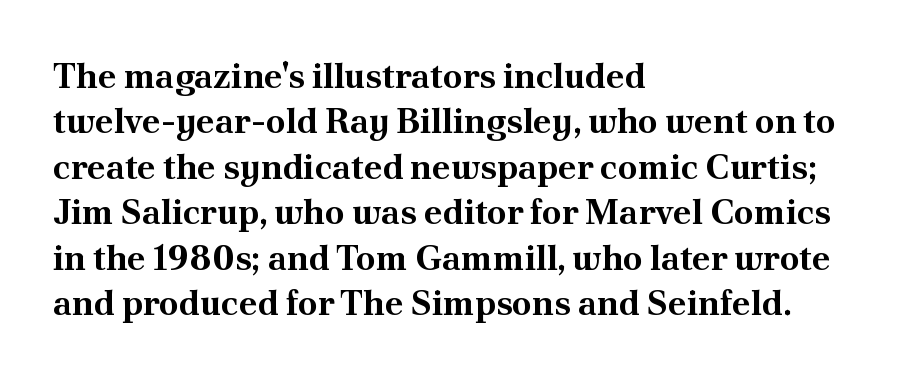
In terms of letterspacing, this is plain default setting. Spacing verdict: proportional, widths tailored to each character. The setting favours the left margin, as ordinary paragraphs usually do. The letters stand straight up with perfectly vertical stems. This sample keeps an unexceptional amount of space between lines.
